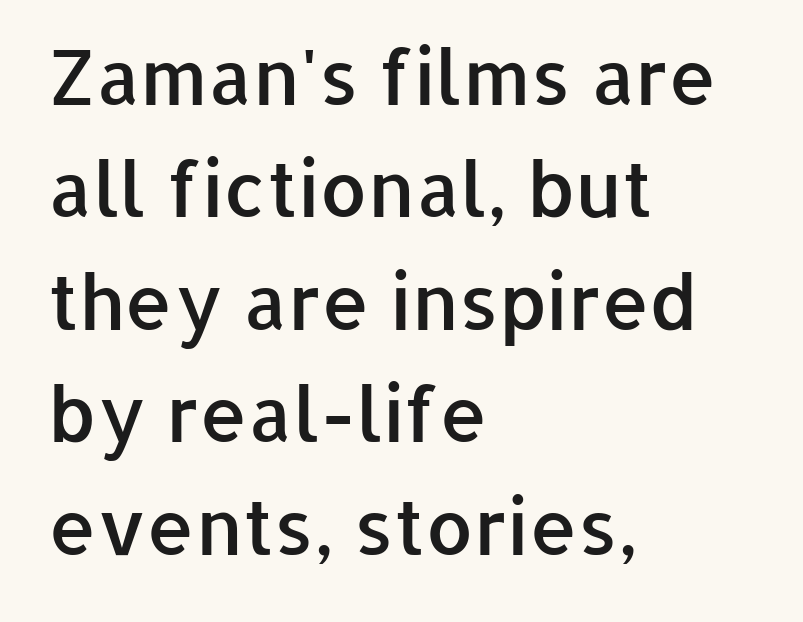
Q: Is the text bold? A: Semi-bold.
Q: Is the text italic (slanted)? A: No, it is upright.
Q: Is the typeface a serif or a sans-serif typeface? A: Sans-serif.
Q: Is the text underlined? A: No.
Q: How is the paragraph aligned? A: Left-aligned.
Q: Is the spacing between letters normal or unusually wide? A: Normal.
Q: Is the spacing between lines tight, normal or loose? A: Normal.
Q: Width (condensed, normal, or wide)? A: Normal.
Q: Stroke contrast? A: Low.
Q: x-height? A: Medium.
Q: Monospaced? A: No.
